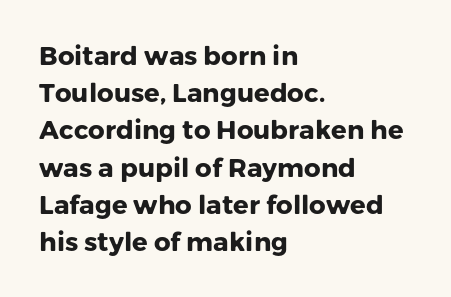
{"italic": "no", "bold": "yes", "underline": "no", "align": "left", "line_spacing": "normal", "line_spacing_ratio": 1.43, "letter_spacing": "normal", "letter_spacing_em": 0.0, "glyph_px": 26}
